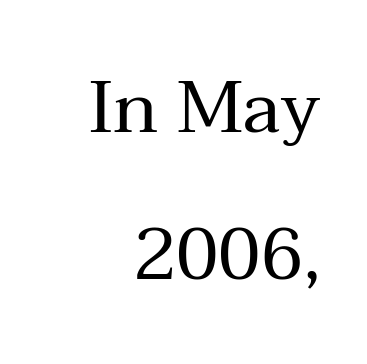
Stems and bowls with no extra thickness — not bold. Think of a printed novel: that variable character pitch is what you see here. Style check: upright. I'd call this a serif setting — the letters wear small feet. The gaps between neighbouring characters are ordinary and unremarkable.
